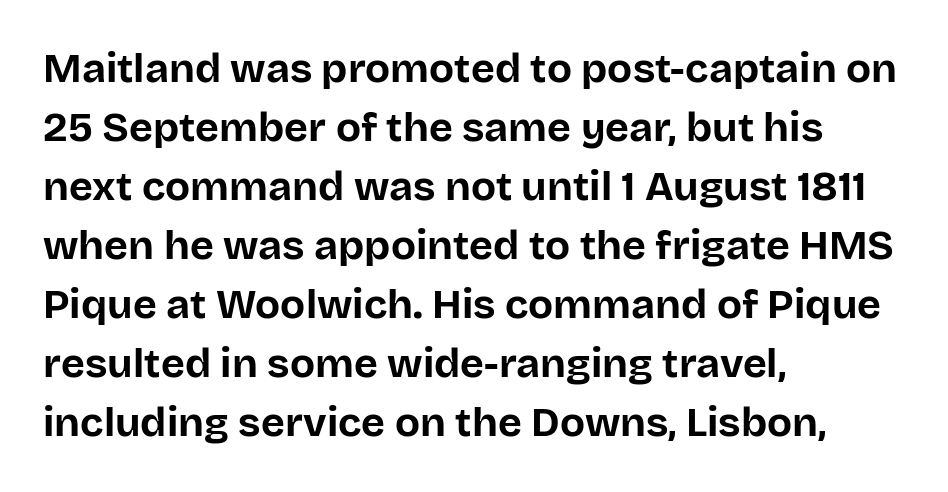
{"serif": "no", "italic": "no", "bold": "yes", "weight": "bold", "width": "normal", "stroke_contrast": "low", "x_height": "large", "monospaced": "no", "underline": "no", "align": "left", "line_spacing": "normal", "line_spacing_ratio": 1.44, "letter_spacing": "normal", "letter_spacing_em": 0.0, "glyph_px": 41}
